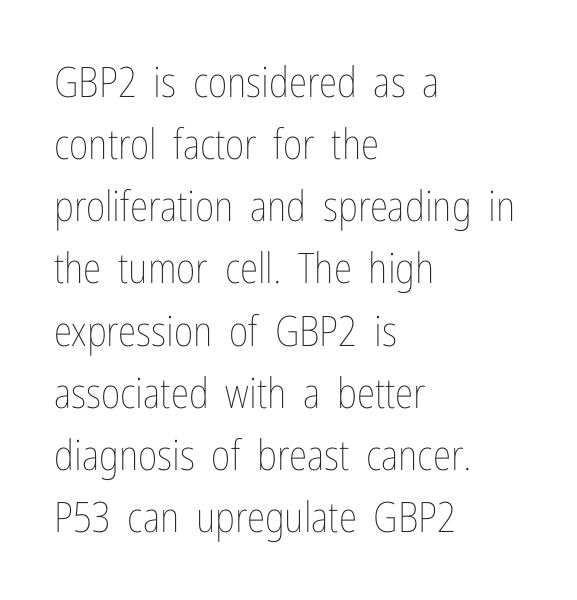
Q: Is the text bold? A: No.
Q: Is the text italic (slanted)? A: No, it is upright.
Q: Is the text underlined? A: No.
Q: How is the paragraph aligned? A: Left-aligned.
Q: Is the spacing between letters normal or unusually wide? A: Normal.
Q: Is the spacing between lines tight, normal or loose? A: Normal.
Q: Width (condensed, normal, or wide)? A: Condensed.
Q: Stroke contrast? A: Low.
Q: x-height? A: Medium.
Q: Monospaced? A: No.
